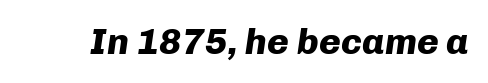
The specimen reads as italic at a glance. The letters advance in unequal steps, a hallmark of proportional type. A bare baseline throughout the passage. The passage shown is emphatically bold. Default kerning and tracking; the words read as compact shapes.
